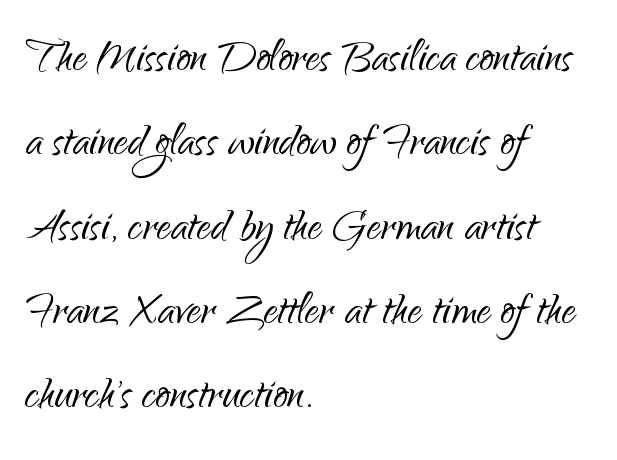
These lines are rendered in a variable-pitch font. Reading down the block, your eye returns to a fixed left position each line. Honestly, the row spacing looks completely unremarkable. Words float on clear page, feet unadorned.
